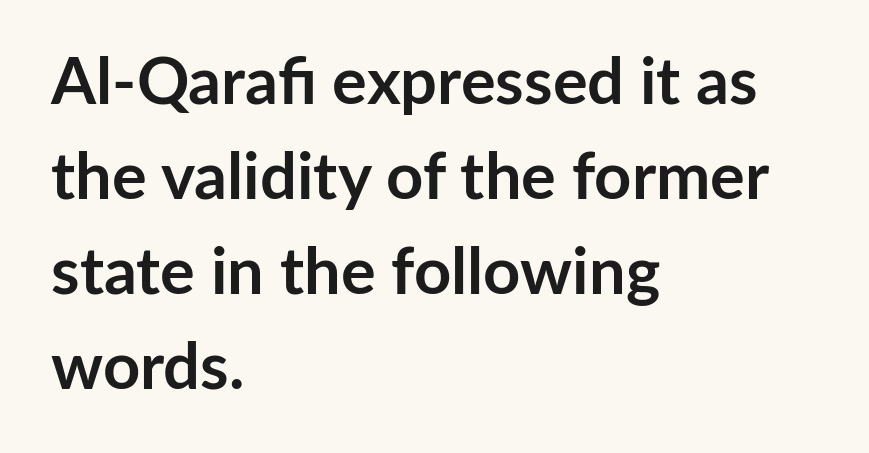
{"serif": "no", "italic": "no", "bold": "yes", "weight": "semibold", "width": "normal", "stroke_contrast": "low", "x_height": "medium", "monospaced": "no", "underline": "no", "align": "left", "line_spacing": "normal", "line_spacing_ratio": 1.46, "letter_spacing": "normal", "letter_spacing_em": 0.0, "glyph_px": 65}
